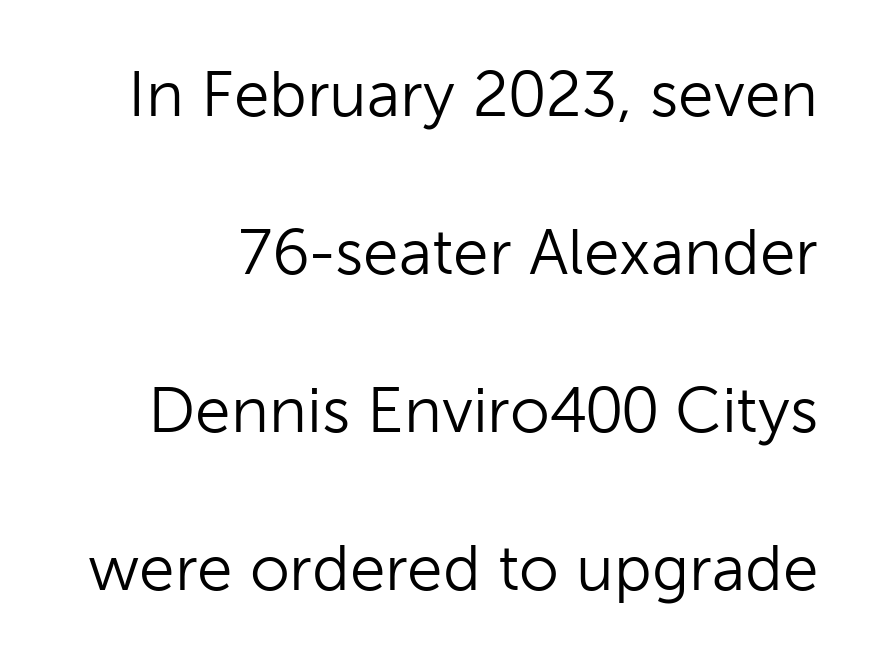
Q: Is the text bold? A: No.
Q: Is the text italic (slanted)? A: No, it is upright.
Q: Is the typeface a serif or a sans-serif typeface? A: Sans-serif.
Q: Is the text underlined? A: No.
Q: Is the spacing between letters normal or unusually wide? A: Normal.
Q: Is the spacing between lines tight, normal or loose? A: Loose.
Q: Width (condensed, normal, or wide)? A: Normal.
Q: Stroke contrast? A: Low.
Q: x-height? A: Medium.
Q: Monospaced? A: No.
